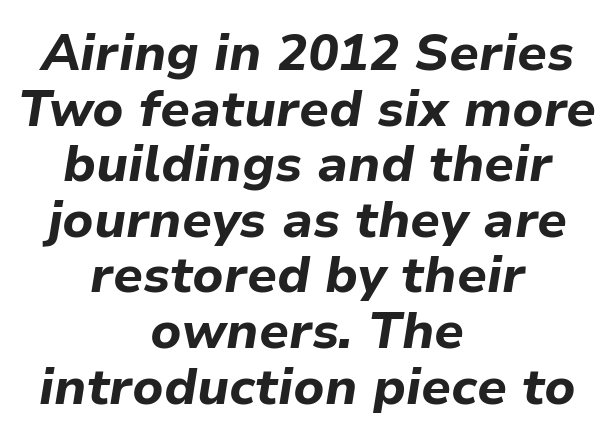
Stroke thickness is high; the sample reads as a true bold. Interline gaps are noticeably narrow in this sample. The strip under each line holds only bare page. These lines are centered, leaving both edges ragged.
